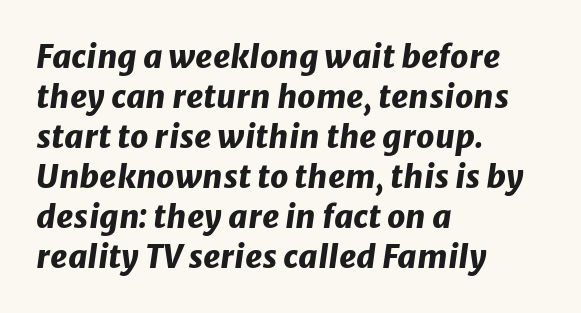
{"italic": "yes", "lean": "right", "slant_degrees": 8, "bold": "yes", "weight": "heavy", "width": "normal", "stroke_contrast": "low", "x_height": "medium", "monospaced": "no", "underline": "no", "align": "left", "line_spacing": "normal", "line_spacing_ratio": 1.25, "letter_spacing": "normal", "letter_spacing_em": 0.0, "glyph_px": 32}
